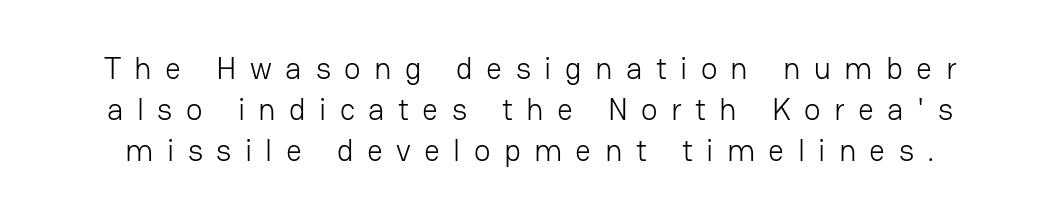
A typesetter would call this heavily tracked-out type. Summary of vertical rhythm: regular, with standard interline spacing. Type style note: lacks serifs. Unmarked baselines from the first word to the last. The letters advance in unequal steps, a hallmark of proportional type. The font is comparable to plain body text, perhaps lighter.
